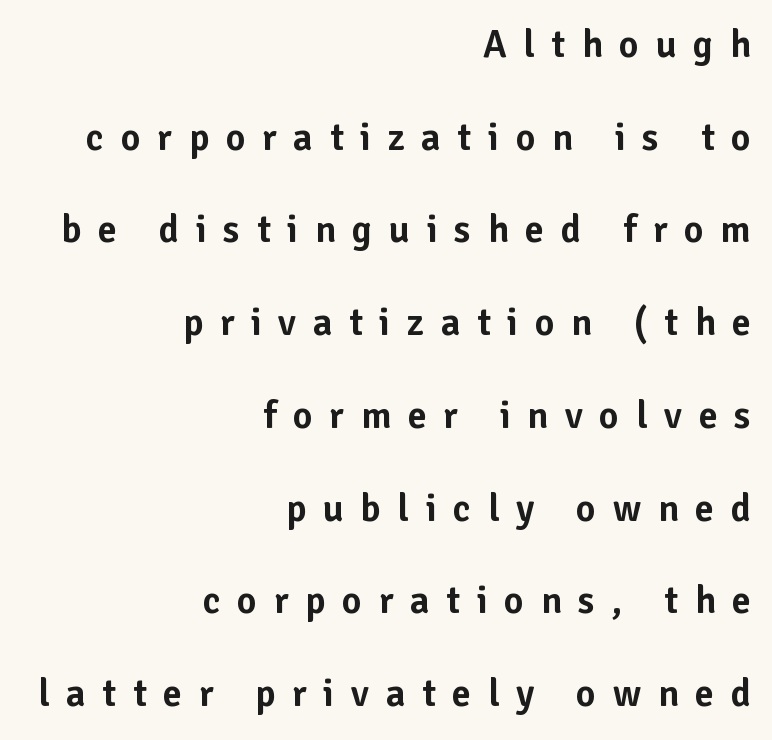
Q: Is the text italic (slanted)? A: No, it is upright.
Q: Is the typeface a serif or a sans-serif typeface? A: Sans-serif.
Q: Is the text underlined? A: No.
Q: How is the paragraph aligned? A: Right-aligned.
Q: Is the spacing between letters normal or unusually wide? A: Unusually wide.
Q: Is the spacing between lines tight, normal or loose? A: Loose.
Q: Width (condensed, normal, or wide)? A: Normal.
Q: Stroke contrast? A: Low.
Q: x-height? A: Medium.
Q: Monospaced? A: No.
